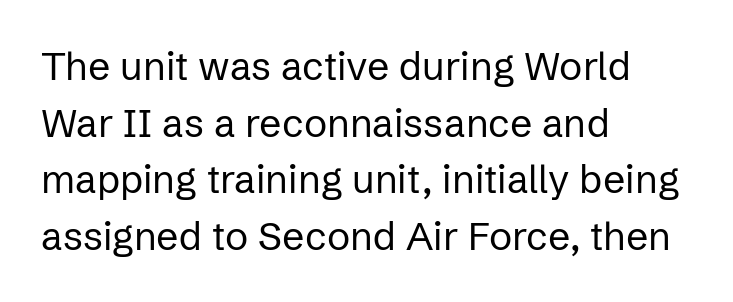
The image shows 39 px regular-weight sans-serif type, upright; set left-aligned, normal line spacing (1.45x), normal letter spacing, not underlined; low stroke contrast and a medium x-height.
